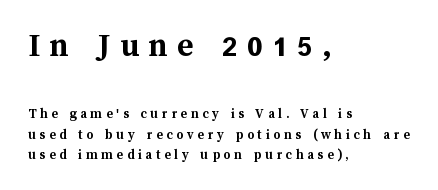
{"italic": "no", "bold": "yes", "weight": "semibold", "width": "normal", "stroke_contrast": "medium", "x_height": "medium", "monospaced": "no", "underline": "no", "align": "left", "line_spacing": "normal", "line_spacing_ratio": 1.44, "letter_spacing": "wide", "letter_spacing_em": 0.26, "larger_block": "first", "size_ratio": 2.5, "glyph_px": 35}
